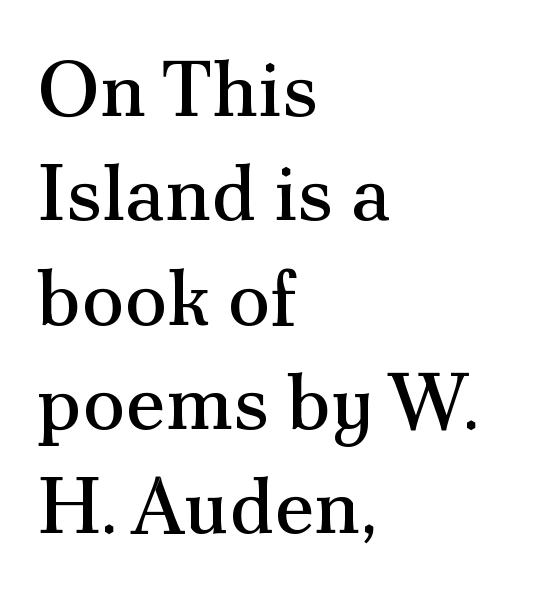
The lines sit at an ordinary, default distance from one another. The type family on display is of the serif kind. Reading down the block, your eye returns to a fixed left position each line. The letterforms sit shoulder to shoulder at normal distance. The passage shown is typed in a proportional face where columns would drift.
